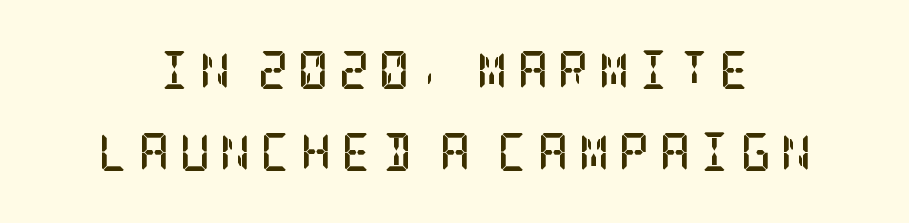
{"serif": "yes", "italic": "no", "bold": "yes", "weight": "semibold", "width": "condensed", "stroke_contrast": "low", "x_height": "large", "underline": "no", "line_spacing": "loose", "line_spacing_ratio": 2.16, "letter_spacing": "wide", "letter_spacing_em": 0.25, "glyph_px": 38}
